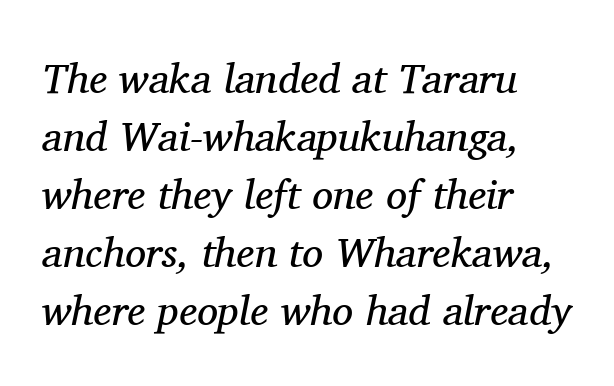
Q: Is the text bold? A: No.
Q: Is the text italic (slanted)? A: Yes, it leans right by about 11 degrees.
Q: Is the typeface a serif or a sans-serif typeface? A: Serif.
Q: Is the text underlined? A: No.
Q: How is the paragraph aligned? A: Left-aligned.
Q: Is the spacing between letters normal or unusually wide? A: Normal.
Q: Is the spacing between lines tight, normal or loose? A: Normal.
Q: Width (condensed, normal, or wide)? A: Normal.
Q: Stroke contrast? A: Medium.
Q: x-height? A: Medium.
Q: Monospaced? A: No.
